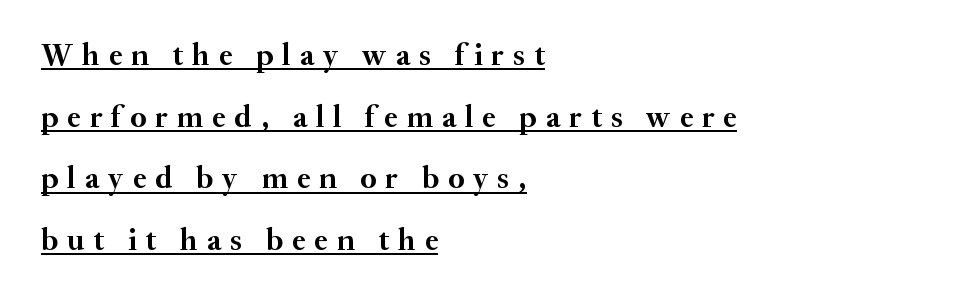
{"serif": "yes", "italic": "no", "bold": "yes", "weight": "semibold", "width": "normal", "stroke_contrast": "medium", "x_height": "small", "monospaced": "no", "underline": "yes", "align": "left", "line_spacing": "loose", "line_spacing_ratio": 1.99, "letter_spacing": "wide", "letter_spacing_em": 0.29, "glyph_px": 31}
